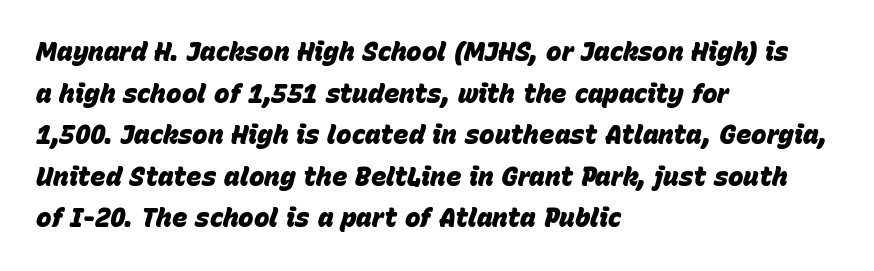
Style check: oblique. Compared with an ordinary text face, these strokes are far heavier — a full bold. The compositor pushed each line to the left boundary. Inter-character spacing is left at the font's built-in metrics. The space beneath each line is pristine and unruled.
